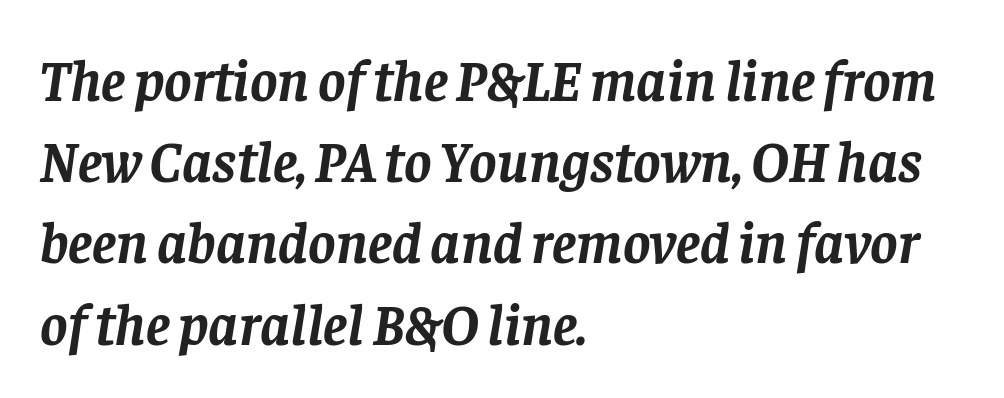
The image shows 58 px semibold serif type, italic (leaning right); set left-aligned, normal line spacing (1.4x), normal letter spacing, not underlined; low stroke contrast and a large x-height.
